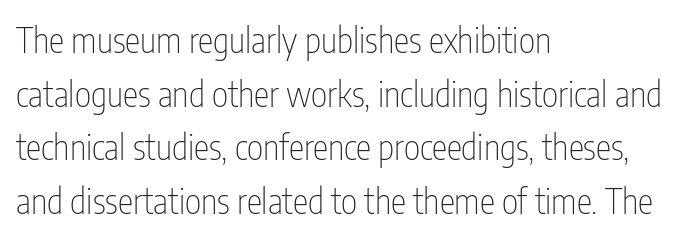
The image shows 35 px thin, condensed sans-serif type, upright; set left-aligned, normal line spacing (1.53x), normal letter spacing, not underlined; low stroke contrast and a medium x-height.
